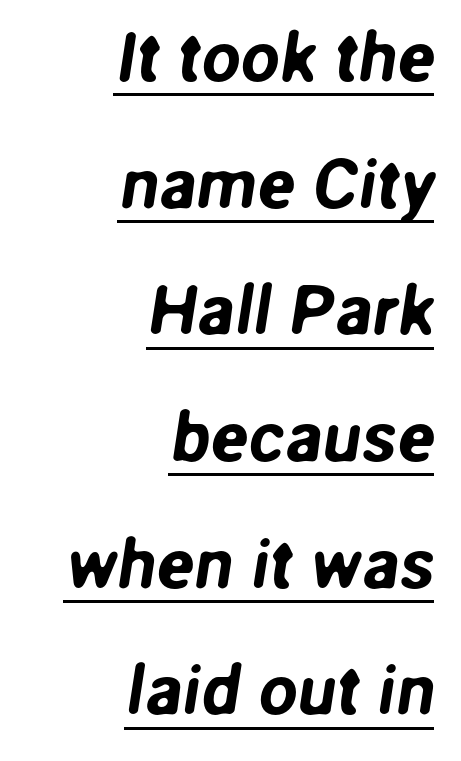
In CSS terms this would be text-align: right. A typesetter would call this proportional, since set widths differ per character. The face used here is a sans, in the tradition of grotesques and geometrics. Does extra space separate the letters? No, they use regular spacing.
